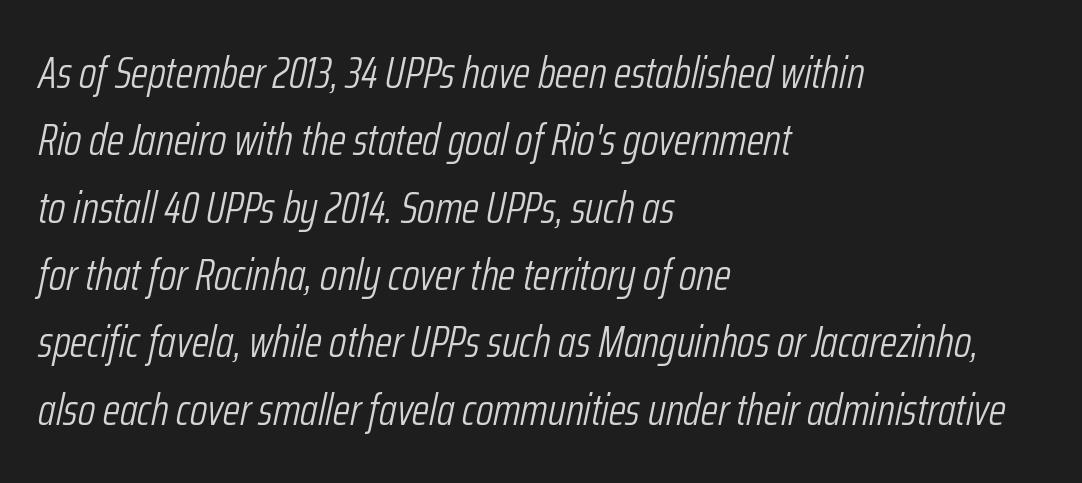
Regarding leading, the lines here are spaced in the standard way. Do the characters align in a grid? No, the font is proportional. Typeset ragged right — the left edge is the straight one. Italic? Definitely — the glyphs are oblique. Does extra space separate the letters? No, they use regular spacing. Weight class: somewhere from thin through regular.
